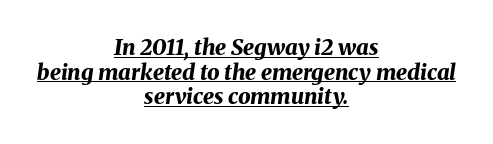
The image shows 22 px bold type, italic (leaning right); set centered, tight line spacing (1.12x), normal letter spacing, underlined.
